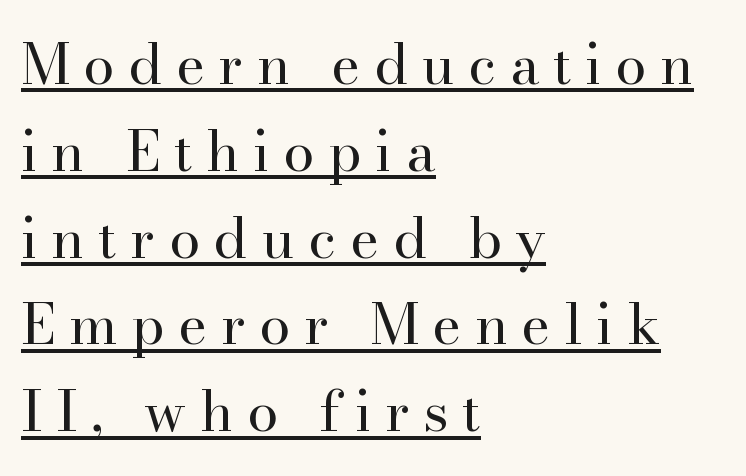
Short note: letters widely spaced. What decoration does the sample have? An underline. The font sits on the lighter half of the weight spectrum, regular included. Old-style or modern, the face here clearly has serifs. Each letter keeps its own natural width here, so spacing adapts to shape.
